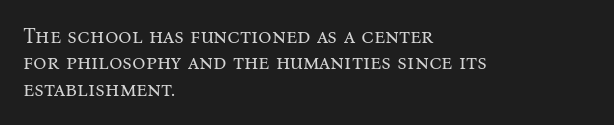
Q: Is the text bold? A: No.
Q: Is the text italic (slanted)? A: No, it is upright.
Q: Is the text underlined? A: No.
Q: How is the paragraph aligned? A: Left-aligned.
Q: Is the spacing between letters normal or unusually wide? A: Normal.
Q: Is the spacing between lines tight, normal or loose? A: Normal.
